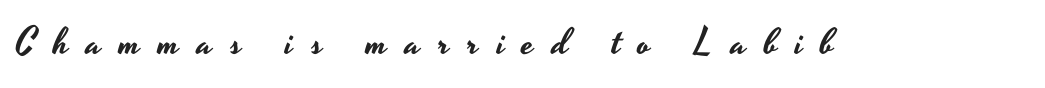
{"serif": "no", "width": "wide", "stroke_contrast": "low", "x_height": "small", "monospaced": "no", "underline": "no", "letter_spacing": "wide", "letter_spacing_em": 0.48, "glyph_px": 37}
